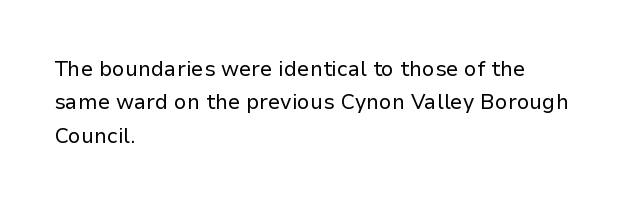
Q: Is the text bold? A: No.
Q: Is the text italic (slanted)? A: No, it is upright.
Q: Is the text underlined? A: No.
Q: How is the paragraph aligned? A: Left-aligned.
Q: Is the spacing between letters normal or unusually wide? A: Normal.
Q: Is the spacing between lines tight, normal or loose? A: Normal.
